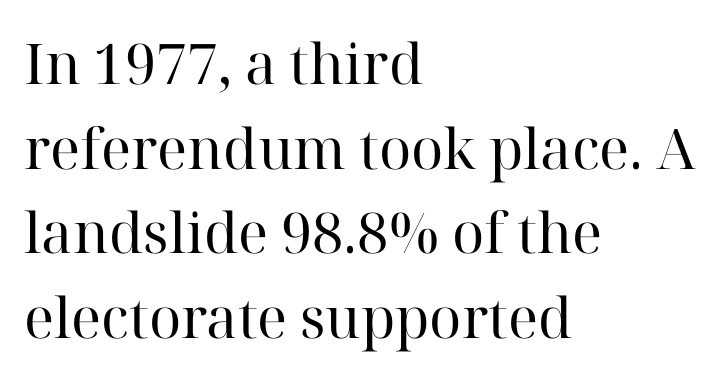
{"serif": "yes", "italic": "no", "bold": "no", "weight": "regular", "width": "normal", "stroke_contrast": "high", "x_height": "medium", "monospaced": "no", "underline": "no", "align": "left", "line_spacing": "normal", "line_spacing_ratio": 1.51, "letter_spacing": "normal", "letter_spacing_em": 0.0, "glyph_px": 56}
